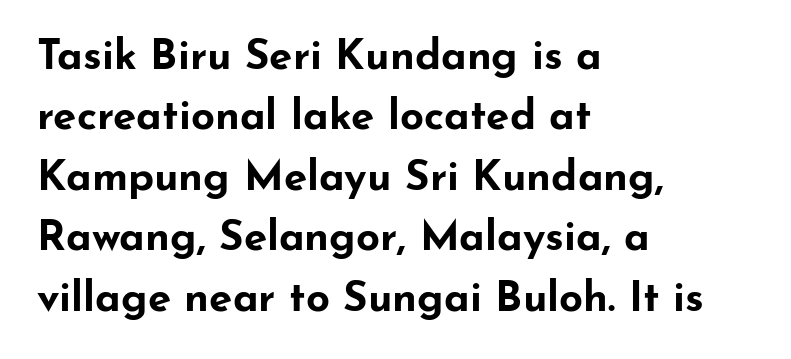
The image shows 42 px bold, wide sans-serif type, upright; set left-aligned, normal line spacing (1.44x), normal letter spacing, not underlined; low stroke contrast and a small x-height.
